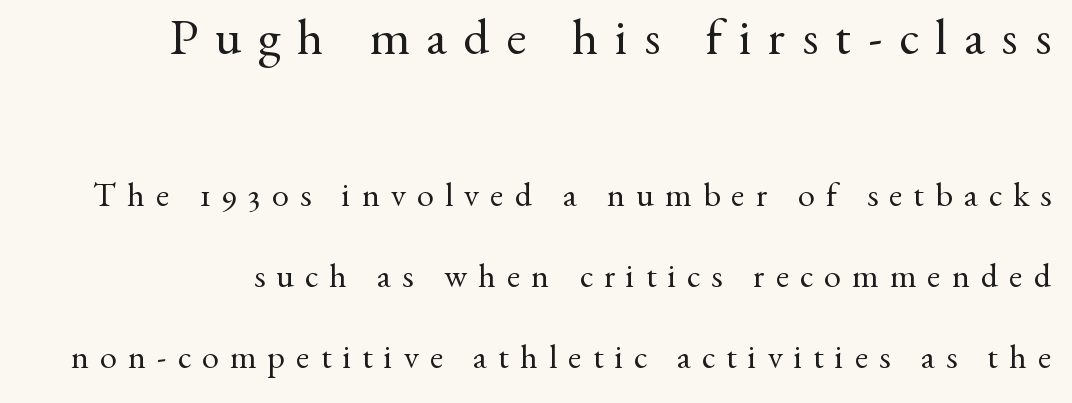
{"serif": "yes", "italic": "no", "bold": "no", "weight": "regular", "width": "normal", "stroke_contrast": "medium", "x_height": "small", "monospaced": "no", "underline": "no", "line_spacing": "loose", "line_spacing_ratio": 2.39, "letter_spacing": "wide", "letter_spacing_em": 0.33, "larger_block": "first", "size_ratio": 1.5, "glyph_px": 51}
